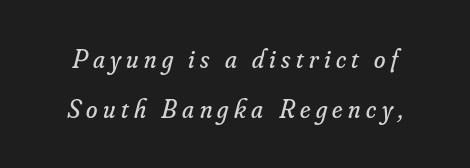
Q: Is the text bold? A: No.
Q: Is the text italic (slanted)? A: Yes, it leans right by about 16 degrees.
Q: Is the text underlined? A: No.
Q: Is the spacing between letters normal or unusually wide? A: Unusually wide.
Q: Is the spacing between lines tight, normal or loose? A: Loose.
